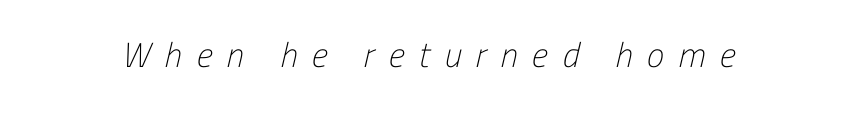
{"serif": "no", "bold": "no", "weight": "light", "width": "condensed", "stroke_contrast": "low", "x_height": "medium", "monospaced": "no", "underline": "no", "letter_spacing": "wide", "letter_spacing_em": 0.41, "glyph_px": 35}
